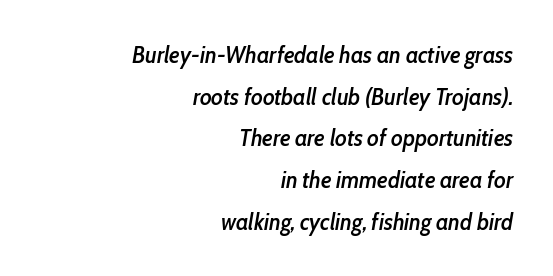
The image shows 23 px text type, italic (leaning right); set right-aligned, line spacing 1.81x, normal letter spacing, not underlined.
